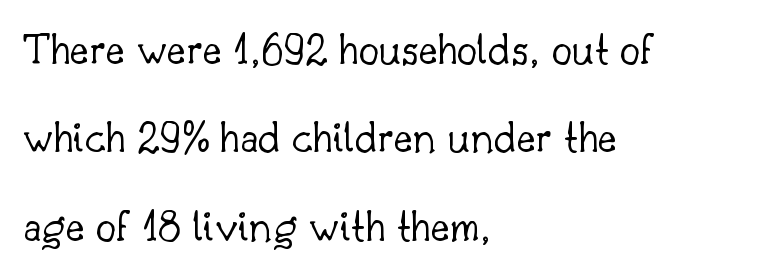
The image shows 46 px light type, upright; set left-aligned, loose line spacing (1.92x), normal letter spacing, not underlined; low stroke contrast and a small x-height.
